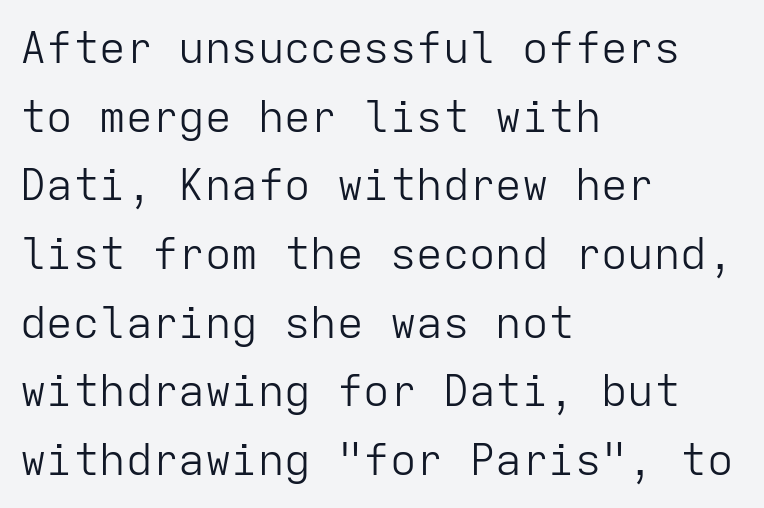
The image shows 44 px light sans-serif type, upright, monospaced; set left-aligned, normal line spacing (1.56x), normal letter spacing, not underlined; low stroke contrast and a medium x-height.
